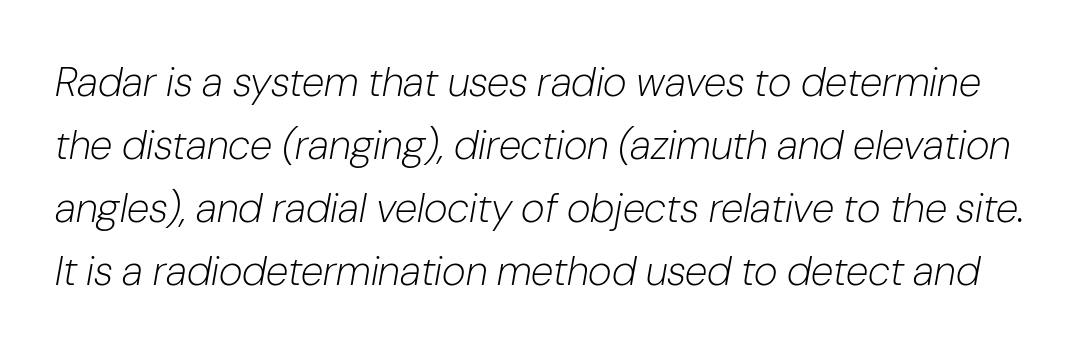
{"italic": "yes", "lean": "right", "slant_degrees": 10, "bold": "no", "weight": "light", "width": "normal", "stroke_contrast": "low", "x_height": "medium", "monospaced": "no", "underline": "no", "line_spacing": "normal", "line_spacing_ratio": 1.54, "letter_spacing": "normal", "letter_spacing_em": 0.0, "glyph_px": 41}
